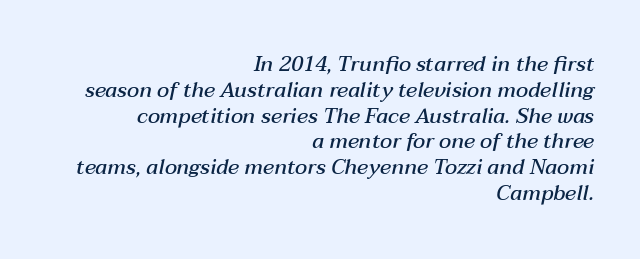
The image shows 21 px text type, italic (leaning right); set right-aligned, line spacing 1.23x, normal letter spacing, not underlined.
